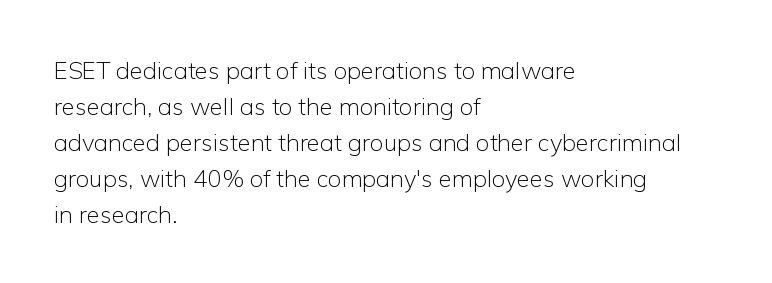
{"italic": "no", "bold": "no", "underline": "no", "align": "left", "line_spacing": "normal", "line_spacing_ratio": 1.5, "letter_spacing": "normal", "letter_spacing_em": 0.0, "glyph_px": 24}
